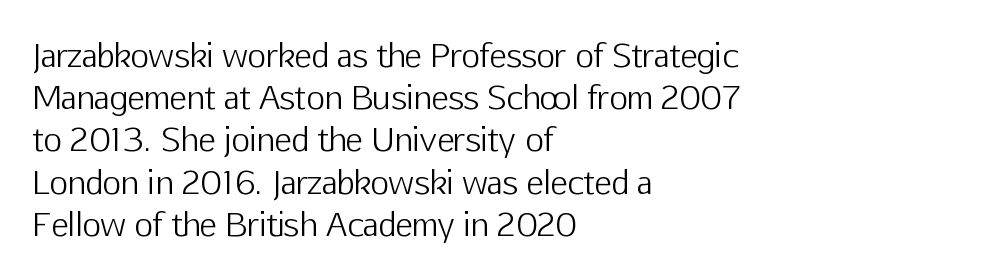
The image shows 32 px light sans-serif type, upright; set left-aligned, normal line spacing (1.32x), normal letter spacing, not underlined; low stroke contrast and a medium x-height.
